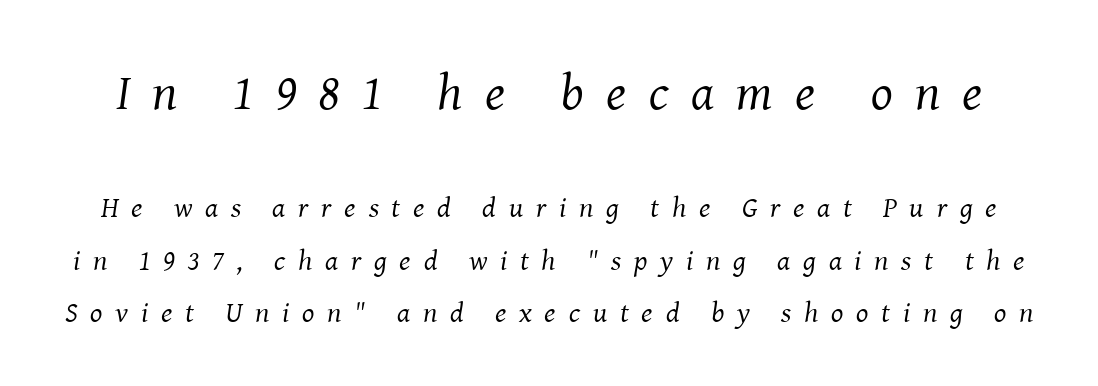
The image shows 51 px regular-weight serif type, italic (leaning right); set line spacing 1.81x, unusually wide letter spacing (+0.44 em), not underlined; the first (top) block is 1.76x larger; medium stroke contrast and a medium x-height.
